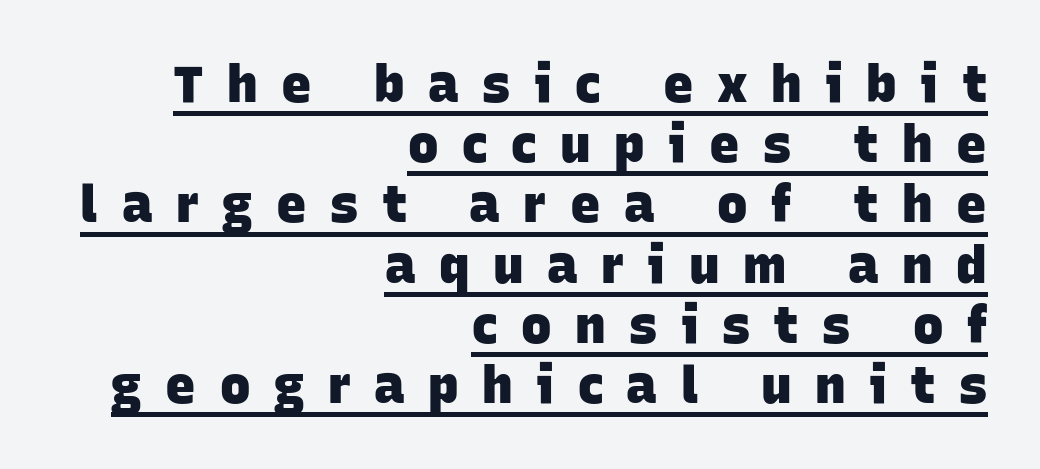
{"serif": "no", "bold": "yes", "weight": "heavy", "width": "normal", "stroke_contrast": "low", "x_height": "large", "monospaced": "no", "underline": "yes", "align": "right", "line_spacing_ratio": 1.18, "letter_spacing": "wide", "letter_spacing_em": 0.46, "glyph_px": 51}
